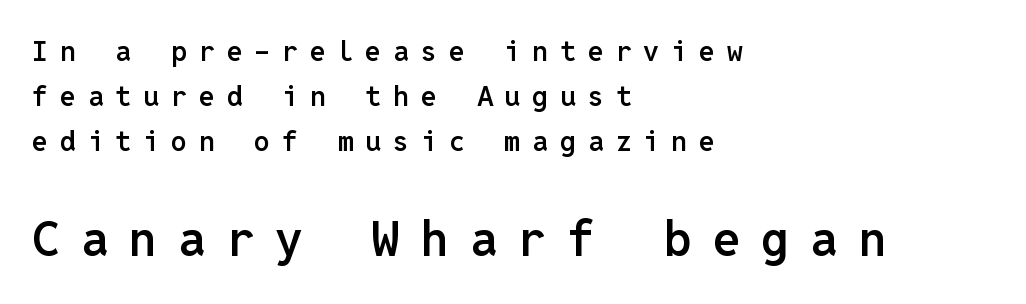
The image shows 49 px semibold sans-serif type, upright, monospaced; set left-aligned, normal line spacing (1.61x), unusually wide letter spacing (+0.43 em), not underlined; the second (bottom) block is 1.75x larger; low stroke contrast and a medium x-height.
